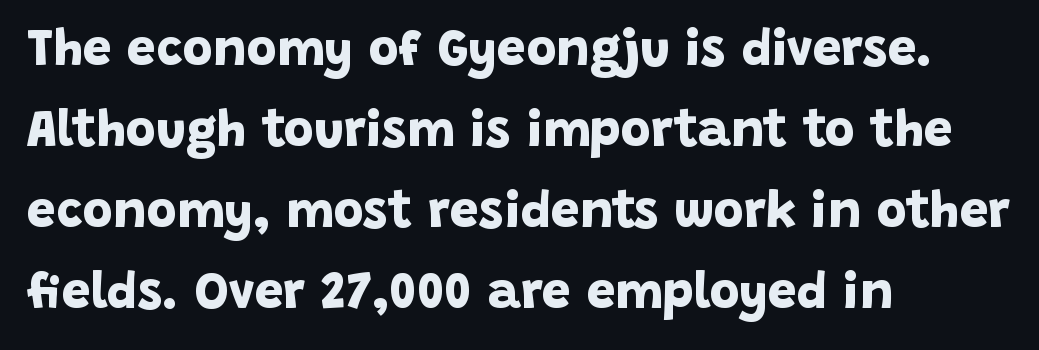
The face used here is a sans, in the tradition of grotesques and geometrics. Do the characters align in a grid? No, the font is proportional. Summary of vertical rhythm: regular, with standard interline spacing. Plenty of ink on the page — the face is bold.
